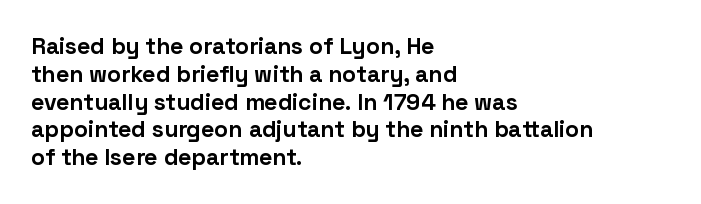
The image shows 23 px bold type, upright; set left-aligned, line spacing 1.21x, normal letter spacing, not underlined.
